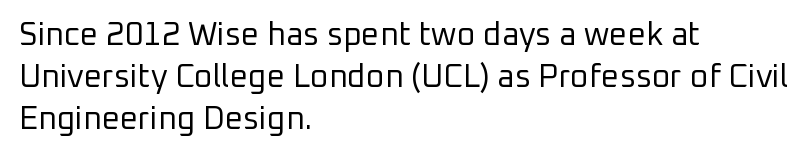
Q: Is the text bold? A: No.
Q: Is the text italic (slanted)? A: No, it is upright.
Q: Is the typeface a serif or a sans-serif typeface? A: Sans-serif.
Q: Is the text underlined? A: No.
Q: How is the paragraph aligned? A: Left-aligned.
Q: Is the spacing between letters normal or unusually wide? A: Normal.
Q: Is the spacing between lines tight, normal or loose? A: Normal.
Q: Width (condensed, normal, or wide)? A: Normal.
Q: Stroke contrast? A: Low.
Q: x-height? A: Medium.
Q: Monospaced? A: No.
